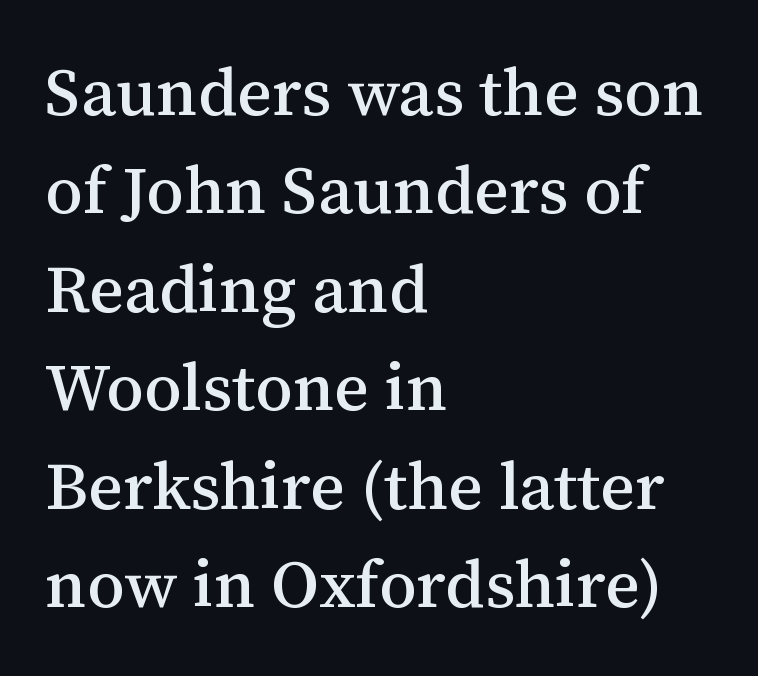
{"serif": "yes", "italic": "no", "width": "normal", "stroke_contrast": "medium", "x_height": "medium", "monospaced": "no", "underline": "no", "align": "left", "line_spacing": "normal", "line_spacing_ratio": 1.47, "letter_spacing": "normal", "letter_spacing_em": 0.0, "glyph_px": 67}
